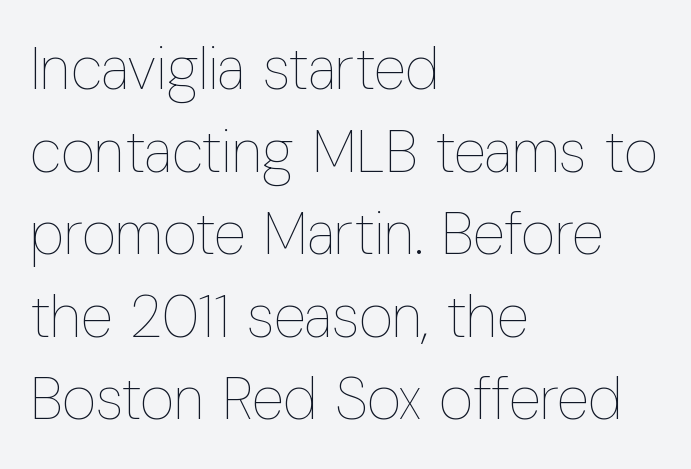
Q: Is the text bold? A: No.
Q: Is the text italic (slanted)? A: No, it is upright.
Q: Is the text underlined? A: No.
Q: How is the paragraph aligned? A: Left-aligned.
Q: Is the spacing between letters normal or unusually wide? A: Normal.
Q: Is the spacing between lines tight, normal or loose? A: Normal.
Q: Width (condensed, normal, or wide)? A: Condensed.
Q: Stroke contrast? A: Low.
Q: x-height? A: Medium.
Q: Monospaced? A: No.
